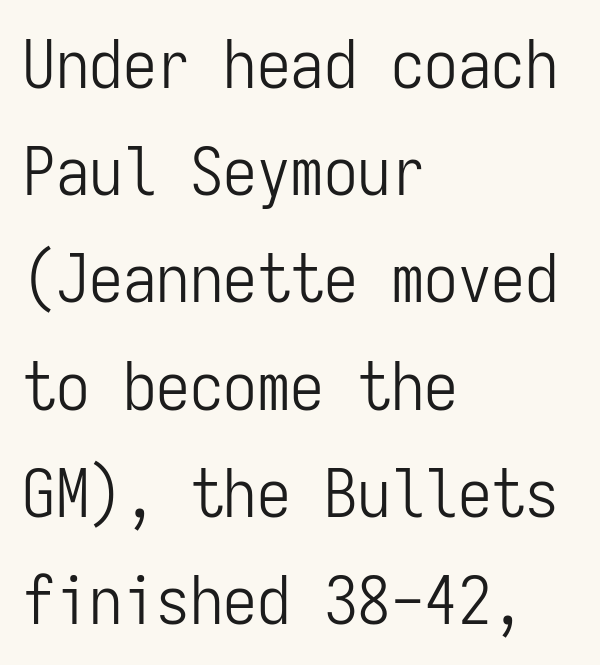
{"serif": "no", "italic": "no", "bold": "no", "weight": "light", "width": "condensed", "stroke_contrast": "low", "x_height": "medium", "monospaced": "yes", "underline": "no", "align": "left", "line_spacing": "normal", "line_spacing_ratio": 1.6, "letter_spacing": "normal", "letter_spacing_em": 0.0, "glyph_px": 67}
